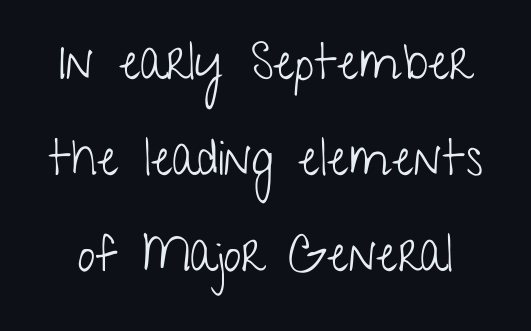
Q: Is the text bold? A: No.
Q: Is the text italic (slanted)? A: No, it is upright.
Q: Is the typeface a serif or a sans-serif typeface? A: Sans-serif.
Q: Is the text underlined? A: No.
Q: Is the spacing between letters normal or unusually wide? A: Normal.
Q: Is the spacing between lines tight, normal or loose? A: Loose.
Q: Width (condensed, normal, or wide)? A: Condensed.
Q: Stroke contrast? A: Low.
Q: x-height? A: Medium.
Q: Monospaced? A: No.
